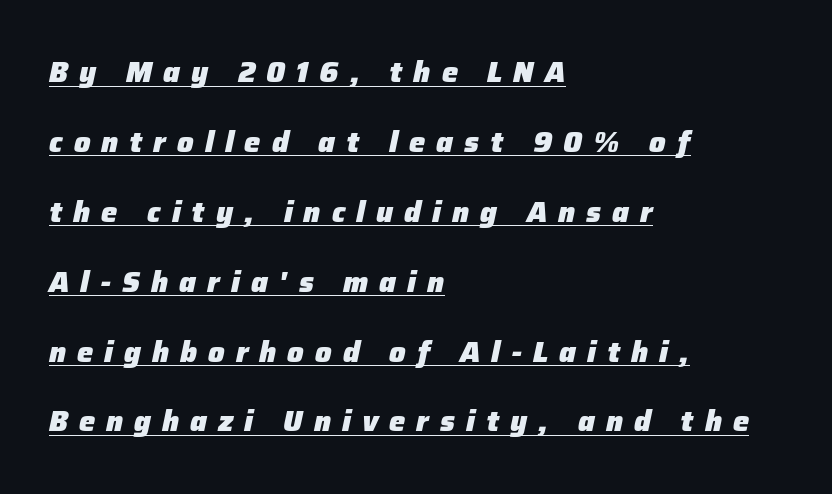
The image shows 29 px heavy type, italic (leaning right); set left-aligned, loose line spacing (2.41x), unusually wide letter spacing (+0.38 em), underlined; low stroke contrast and a medium x-height.
